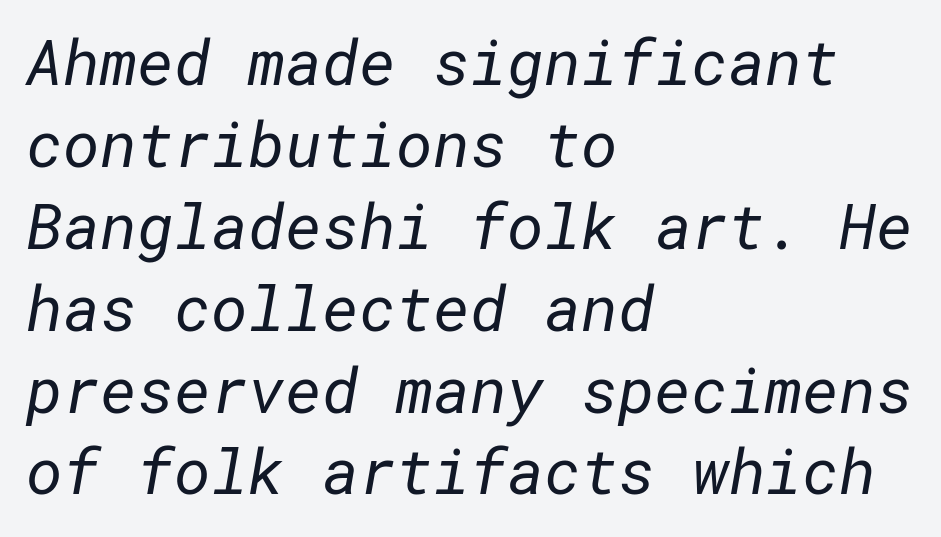
The image shows 63 px regular-weight sans-serif type; set left-aligned, normal line spacing (1.3x), normal letter spacing, not underlined; low stroke contrast and a medium x-height.
